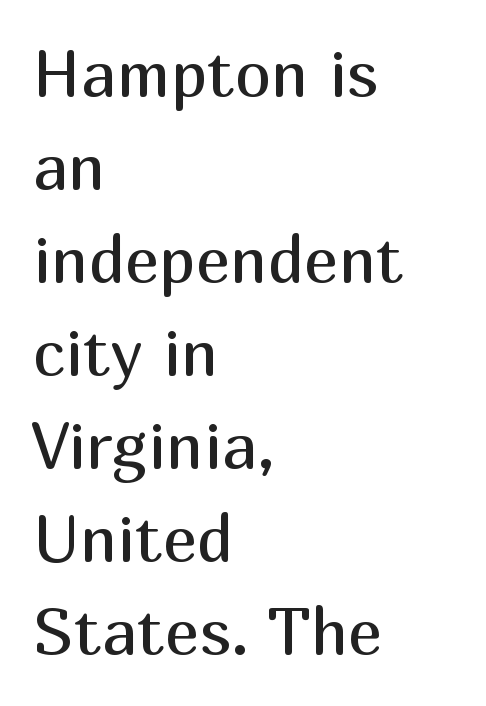
{"serif": "no", "italic": "no", "bold": "no", "weight": "regular", "width": "normal", "stroke_contrast": "medium", "x_height": "medium", "monospaced": "no", "underline": "no", "align": "left", "line_spacing": "normal", "line_spacing_ratio": 1.43, "letter_spacing": "normal", "letter_spacing_em": 0.0, "glyph_px": 65}
